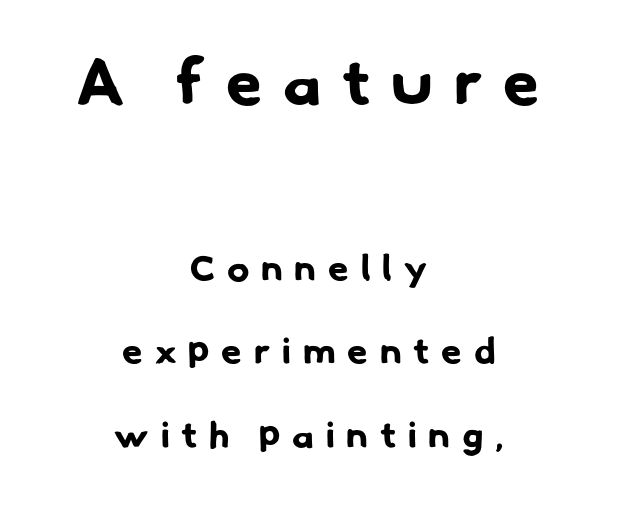
The image shows 65 px bold sans-serif type; set centered, loose line spacing (2.25x), unusually wide letter spacing (+0.32 em), not underlined; the first (top) block is 1.76x larger; low stroke contrast and a small x-height.
